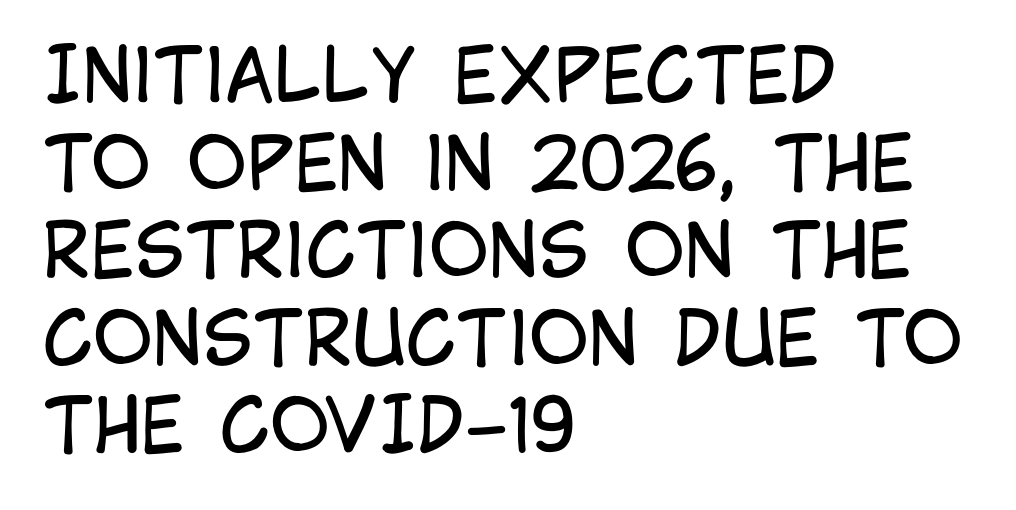
This rendering features lettering with no underline. Tracking value appears to be zero — textbook default spacing. Does the lettering tilt? It doesn't — this is upright. Look at the bottom of the vertical strokes: they stop flat, with no serifs. Think standard paragraph weight, or any step lighter than that.
